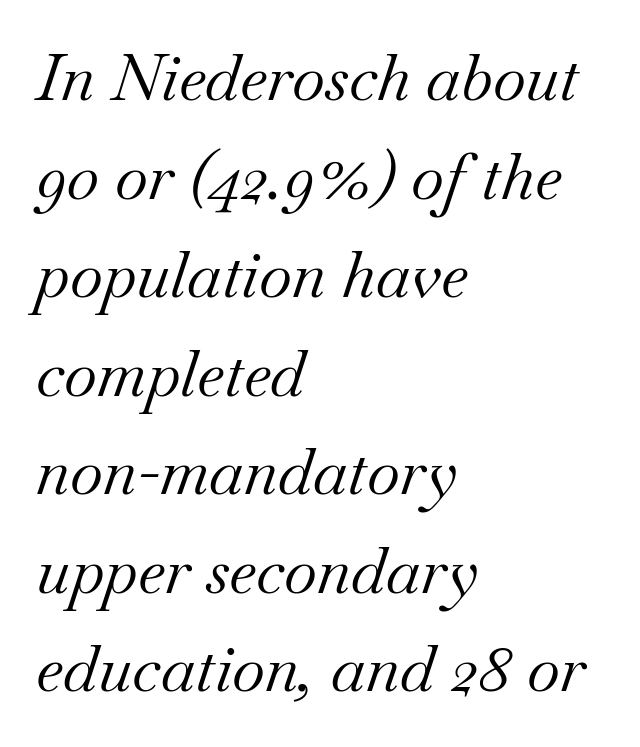
The strokes are not fattened; the text isn't bold. No extra tracking has been applied to these lines. Check under the words: just untouched page. Is this a sans? No — the strokes have serifs. Which margin do the lines hug? The left one — the right edge is uneven. Looks like regular typesetting: each glyph gets only the width it needs.
